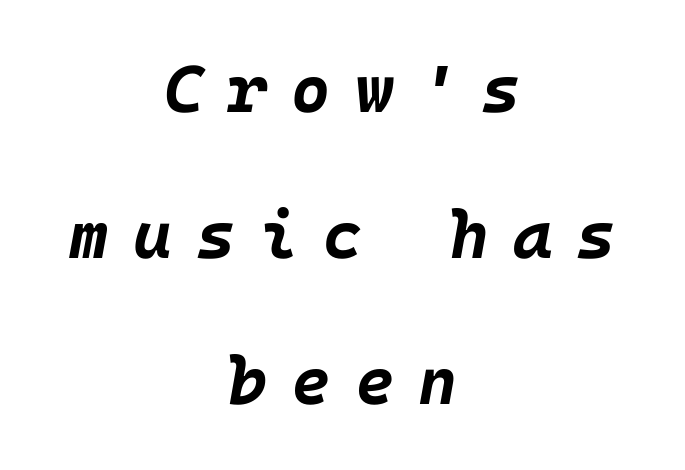
This rendering uses center alignment, leaving both contours irregular but symmetric. The face used here has a pronounced slope to its letters. One glance says open: line gaps are wider than usual. Is the type bold? Yes — the strokes are clearly thick and heavy.
